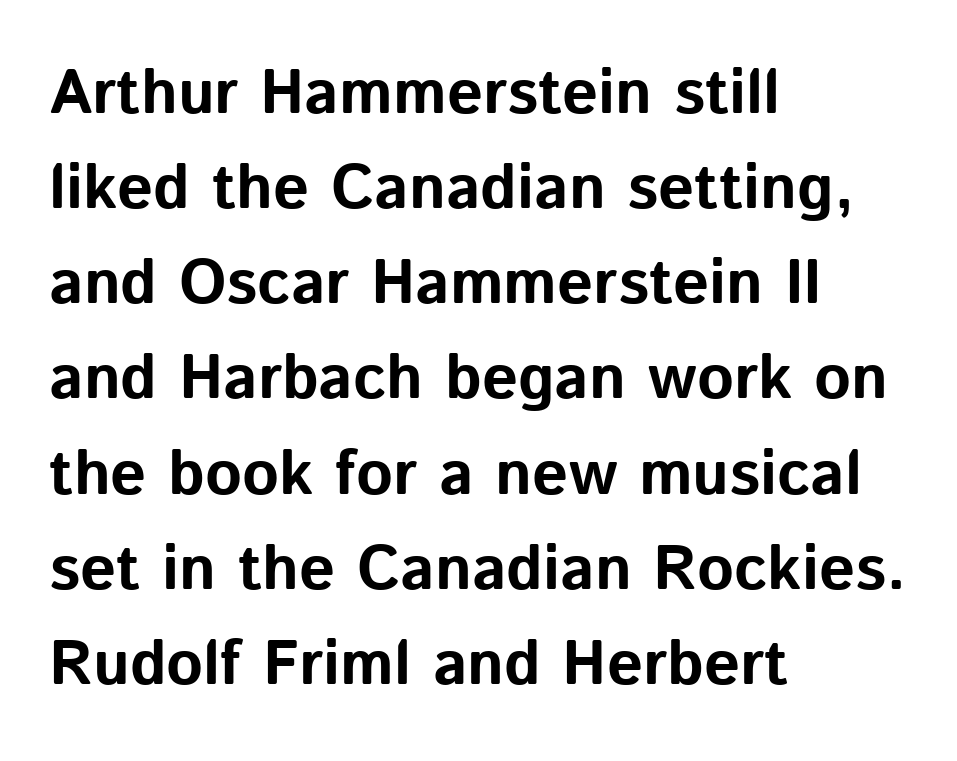
Q: Is the text bold? A: Yes.
Q: Is the text italic (slanted)? A: No, it is upright.
Q: Is the typeface a serif or a sans-serif typeface? A: Sans-serif.
Q: Is the text underlined? A: No.
Q: How is the paragraph aligned? A: Left-aligned.
Q: Is the spacing between letters normal or unusually wide? A: Normal.
Q: Is the spacing between lines tight, normal or loose? A: Normal.
Q: Width (condensed, normal, or wide)? A: Normal.
Q: Stroke contrast? A: Low.
Q: x-height? A: Medium.
Q: Monospaced? A: No.
